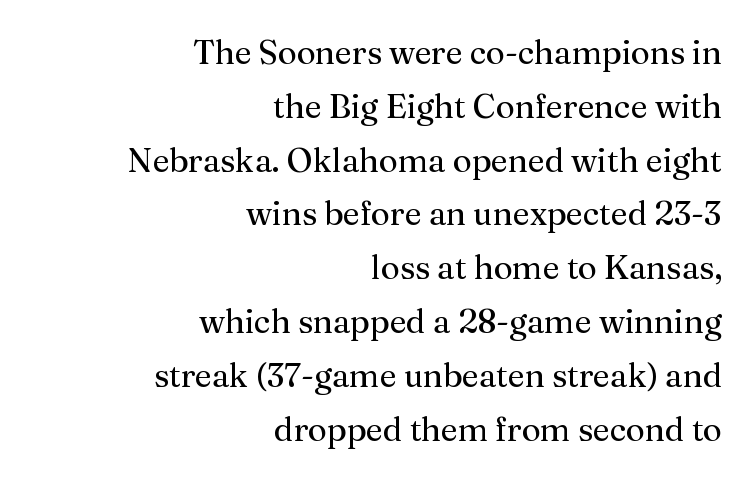
The image shows 33 px regular-weight serif type, upright; set right-aligned, normal line spacing (1.63x), normal letter spacing, not underlined; medium stroke contrast and a medium x-height.
